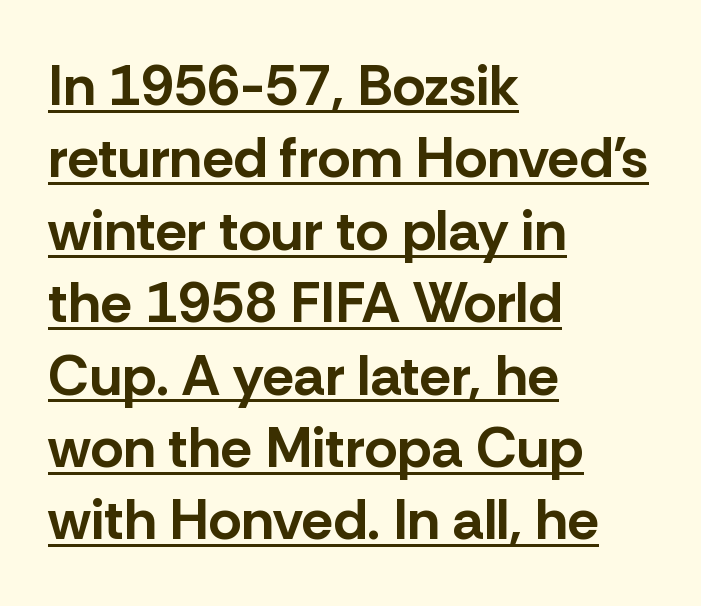
If you drew a ruler down the left edge, every line would touch it. Whoever set this chose a conventional vertical rhythm. Unlike a traditional serif, this face leaves its strokes unadorned. This is the regular roman posture of the typeface. Spacing verdict: proportional, widths tailored to each character. You could call the tracking neutral — neither tight nor loose.
